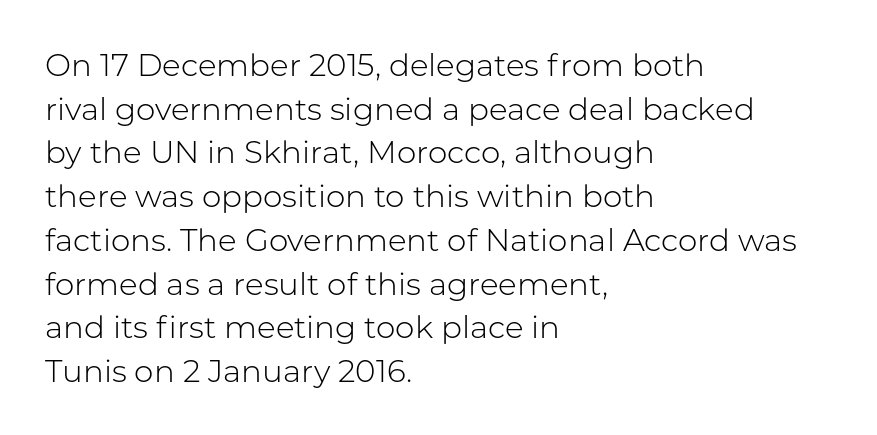
Q: Is the text bold? A: No.
Q: Is the text italic (slanted)? A: No, it is upright.
Q: Is the typeface a serif or a sans-serif typeface? A: Sans-serif.
Q: Is the text underlined? A: No.
Q: How is the paragraph aligned? A: Left-aligned.
Q: Is the spacing between letters normal or unusually wide? A: Normal.
Q: Is the spacing between lines tight, normal or loose? A: Normal.
Q: Width (condensed, normal, or wide)? A: Normal.
Q: Stroke contrast? A: Low.
Q: x-height? A: Medium.
Q: Monospaced? A: No.
